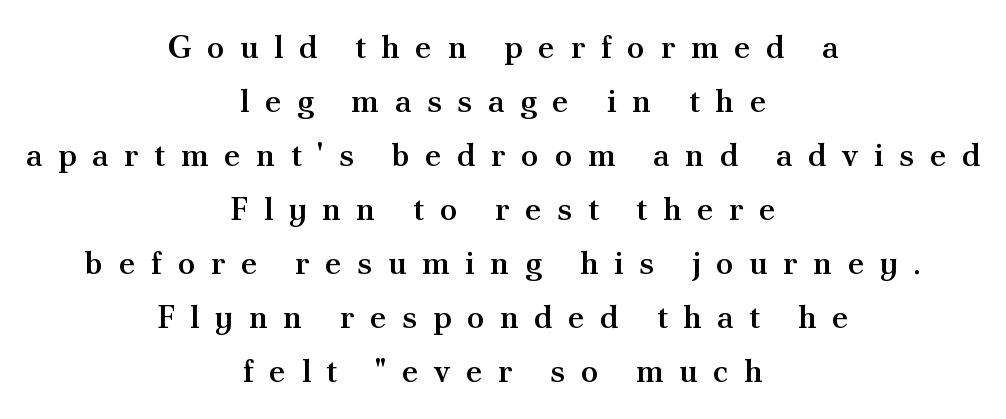
Q: Is the text bold? A: Semi-bold.
Q: Is the text italic (slanted)? A: No, it is upright.
Q: Is the typeface a serif or a sans-serif typeface? A: Serif.
Q: Is the text underlined? A: No.
Q: How is the paragraph aligned? A: Centered.
Q: Is the spacing between letters normal or unusually wide? A: Unusually wide.
Q: Is the spacing between lines tight, normal or loose? A: Normal.
Q: Width (condensed, normal, or wide)? A: Normal.
Q: Stroke contrast? A: Medium.
Q: x-height? A: Small.
Q: Monospaced? A: No.
